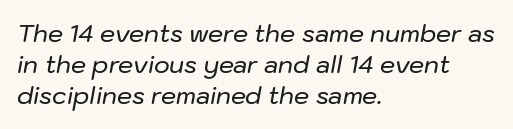
The image shows 24 px text type, italic (leaning right); set left-aligned, normal line spacing (1.3x), normal letter spacing, not underlined.
